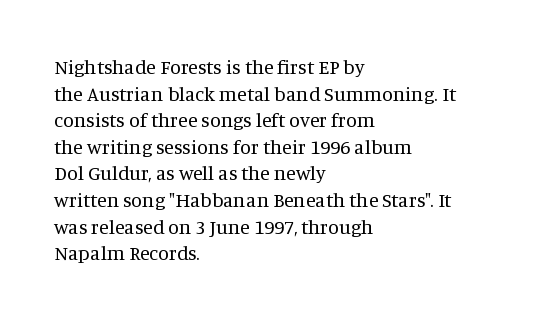
{"italic": "no", "bold": "no", "underline": "no", "align": "left", "line_spacing": "normal", "line_spacing_ratio": 1.33, "letter_spacing": "normal", "letter_spacing_em": 0.0, "glyph_px": 20}
